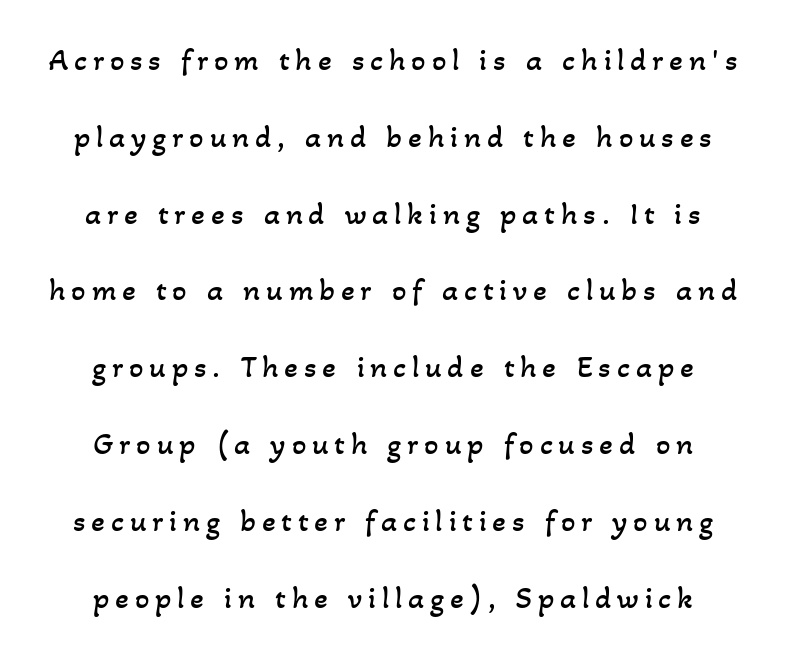
Q: Is the text bold? A: No.
Q: Is the text underlined? A: No.
Q: Is the spacing between lines tight, normal or loose? A: Loose.
Q: Width (condensed, normal, or wide)? A: Normal.
Q: Stroke contrast? A: Low.
Q: x-height? A: Small.
Q: Monospaced? A: No.
